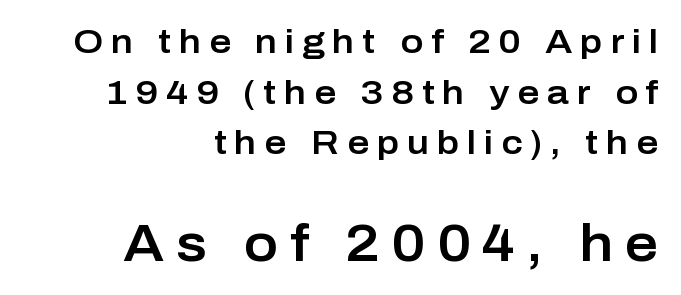
{"serif": "no", "italic": "no", "width": "normal", "stroke_contrast": "low", "x_height": "medium", "monospaced": "no", "underline": "no", "align": "right", "line_spacing": "normal", "line_spacing_ratio": 1.49, "letter_spacing": "wide", "letter_spacing_em": 0.23, "larger_block": "second", "size_ratio": 1.5, "glyph_px": 51}
